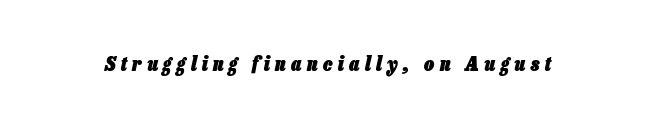
Q: Is the text bold? A: Yes.
Q: Is the text italic (slanted)? A: Yes, it leans right by about 13 degrees.
Q: Is the text underlined? A: No.
Q: Is the spacing between letters normal or unusually wide? A: Unusually wide.
